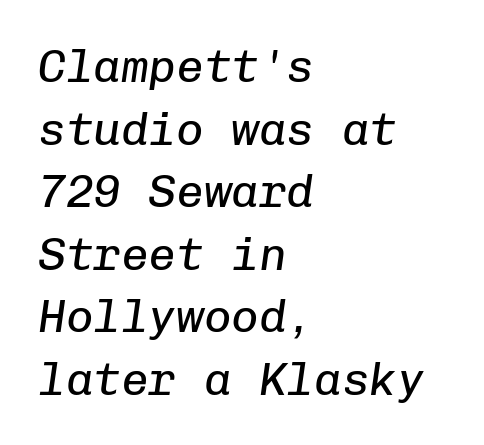
The image shows 46 px regular-weight type, italic (leaning right), monospaced; set left-aligned, normal line spacing (1.36x), normal letter spacing, not underlined; low stroke contrast and a medium x-height.
